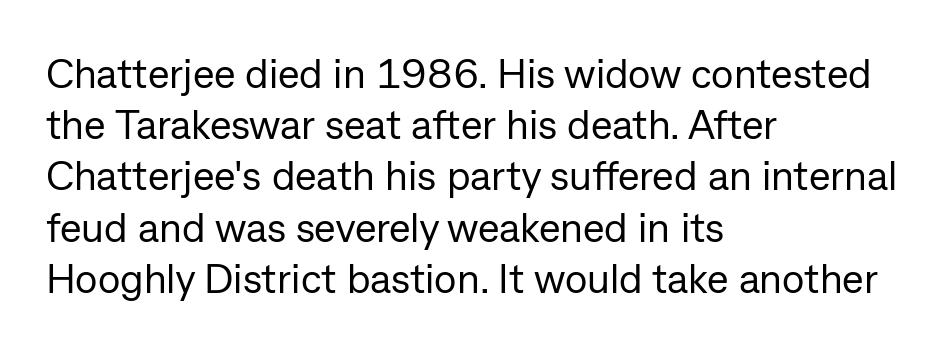
{"serif": "no", "italic": "no", "bold": "no", "weight": "regular", "width": "normal", "stroke_contrast": "low", "x_height": "medium", "monospaced": "no", "underline": "no", "align": "left", "line_spacing": "normal", "line_spacing_ratio": 1.25, "letter_spacing": "normal", "letter_spacing_em": 0.0, "glyph_px": 41}
